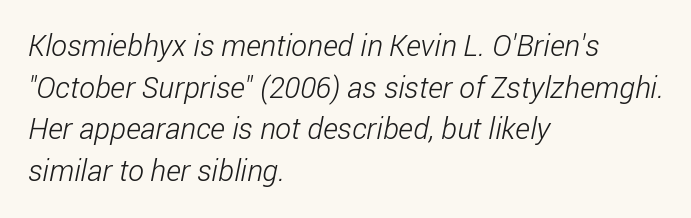
{"serif": "no", "bold": "no", "weight": "light", "width": "condensed", "stroke_contrast": "low", "x_height": "medium", "monospaced": "no", "underline": "no", "align": "left", "line_spacing": "normal", "line_spacing_ratio": 1.39, "letter_spacing": "normal", "letter_spacing_em": 0.0, "glyph_px": 30}
